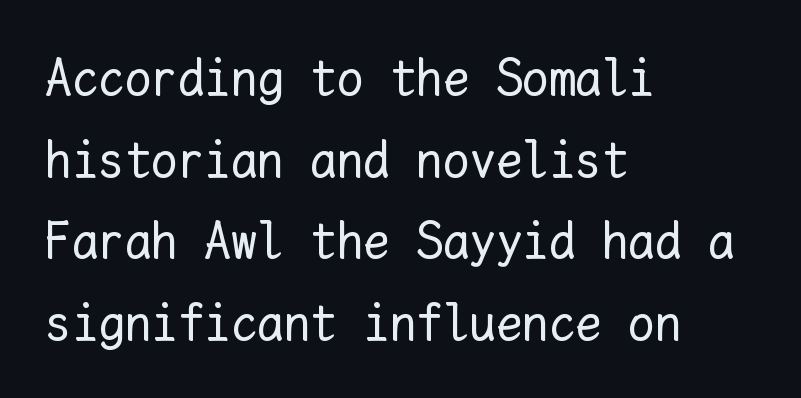
{"italic": "no", "bold": "no", "weight": "regular", "width": "normal", "stroke_contrast": "low", "x_height": "medium", "monospaced": "yes", "underline": "no", "align": "left", "line_spacing": "normal", "line_spacing_ratio": 1.54, "letter_spacing": "normal", "letter_spacing_em": 0.0, "glyph_px": 53}
